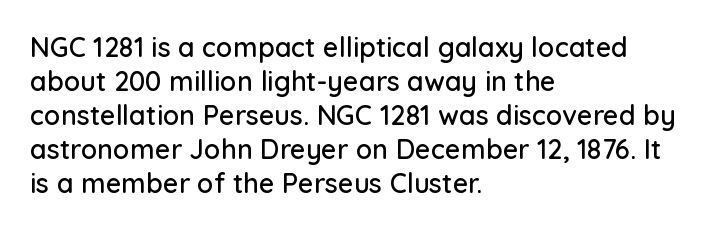
The image shows 27 px text type, upright; set left-aligned, normal line spacing (1.26x), normal letter spacing, not underlined.
